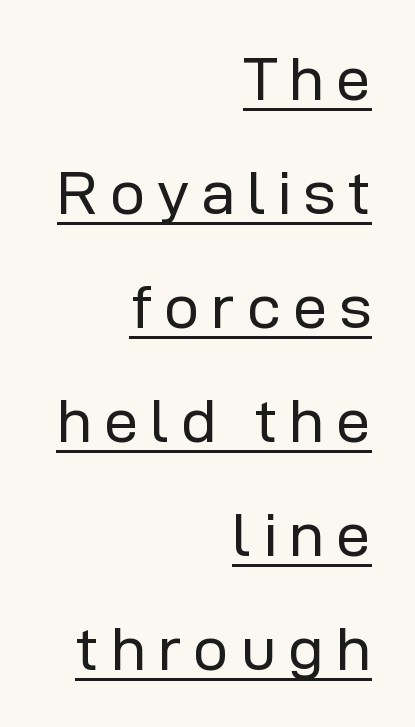
Q: Is the text bold? A: No.
Q: Is the text italic (slanted)? A: No, it is upright.
Q: Is the typeface a serif or a sans-serif typeface? A: Sans-serif.
Q: Is the text underlined? A: Yes.
Q: How is the paragraph aligned? A: Right-aligned.
Q: Width (condensed, normal, or wide)? A: Normal.
Q: Stroke contrast? A: Low.
Q: x-height? A: Medium.
Q: Monospaced? A: No.
